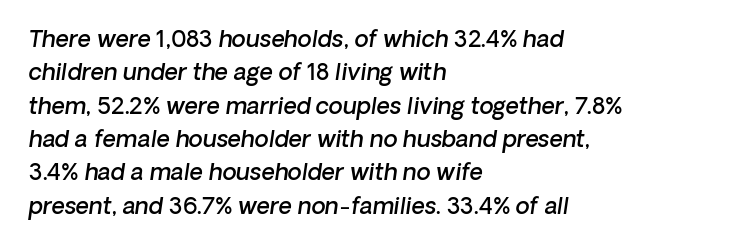
Evenly set lines give the paragraph a standard silhouette. Emphasis by weight is partial: semibold. Descender tails drop into unmarked territory. Leftover space on each line is placed entirely after the last word.
